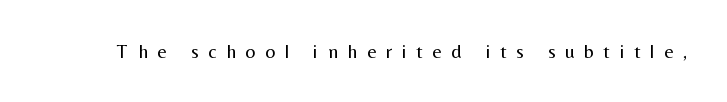
Unmarked baselines from the first word to the last. The typography opts for an upright posture over an oblique one. Observe the wide spacing: letters keep a clear distance from each other. This reads as an unemphasized weight, regular at the heaviest.
